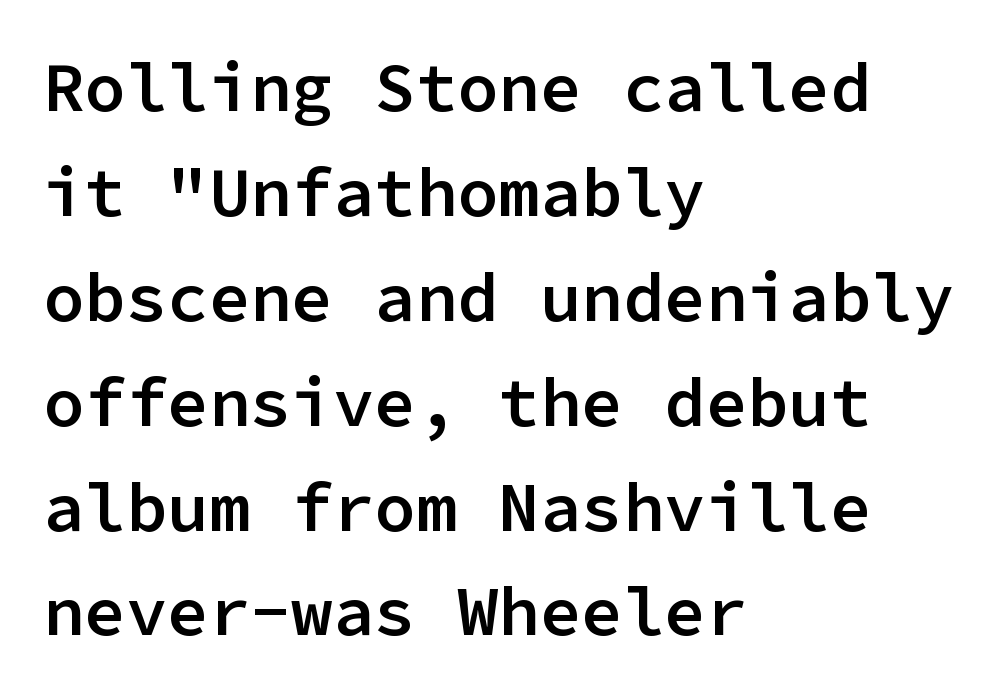
The image shows 69 px semibold sans-serif type, upright, monospaced; set left-aligned, normal line spacing (1.52x), normal letter spacing, not underlined; low stroke contrast and a medium x-height.
